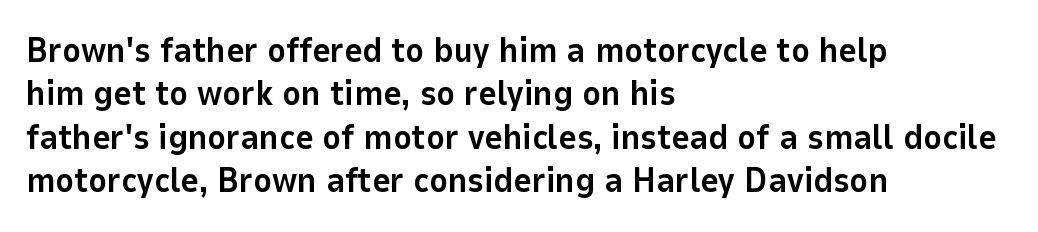
This rendering features lettering with no underline. No italicization has been applied; the sample stays upright. Default kerning and tracking; the words read as compact shapes. The characters display no serif detailing; their extremities are plain. Spacing verdict: proportional, widths tailored to each character. Heavy, bold letterforms.
